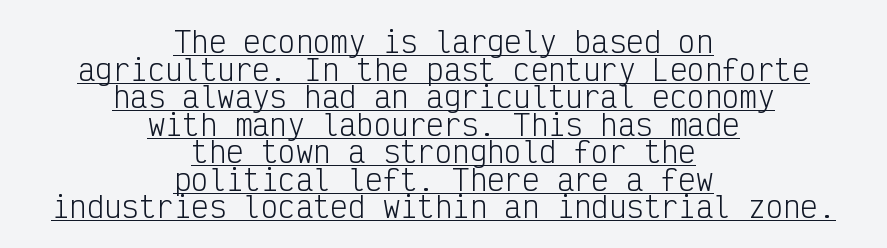
The font sits on the lighter half of the weight spectrum, regular included. Does the type have serifs? No, each stem ends abruptly. The lines in this sample share a center point and differ in where they start and stop. Every character here occupies the same horizontal width, giving the sample a typewriter-like rhythm.
